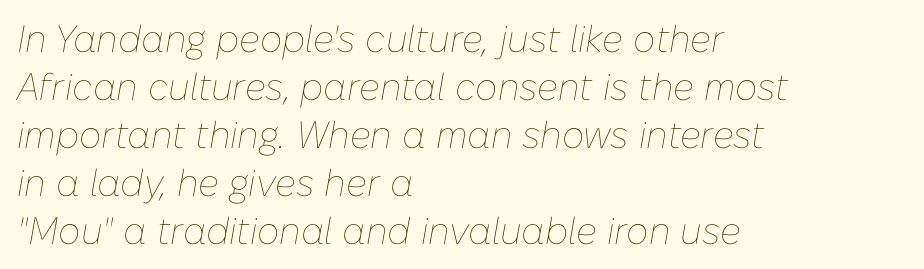
These lines are set flush left with a ragged right edge. The area under the type is left untouched. Character widths vary here, with narrow letters taking less room than wide ones. Compared with a typical body face, this is equally light or lighter still. Notice how descenders clear the ascenders below comfortably — that's standard leading.
